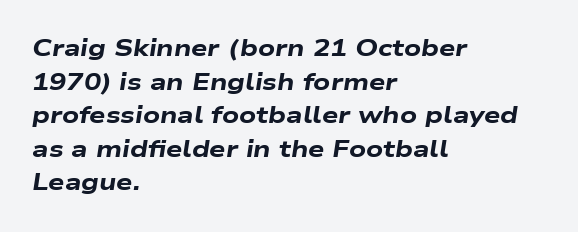
The image shows 23 px bold type, italic (leaning right); set left-aligned, normal line spacing (1.46x), normal letter spacing, not underlined.
